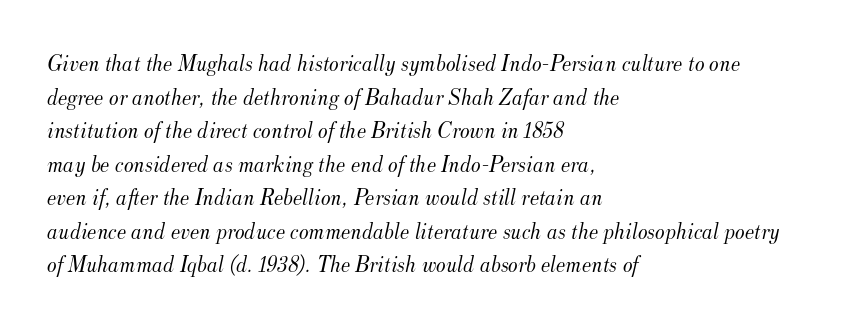
Has an underline been added? It has not. Does the leading feel generous? No, just average. The gaps between neighbouring characters are ordinary and unremarkable. Caption: multi-line text, flush left, ragged right.
